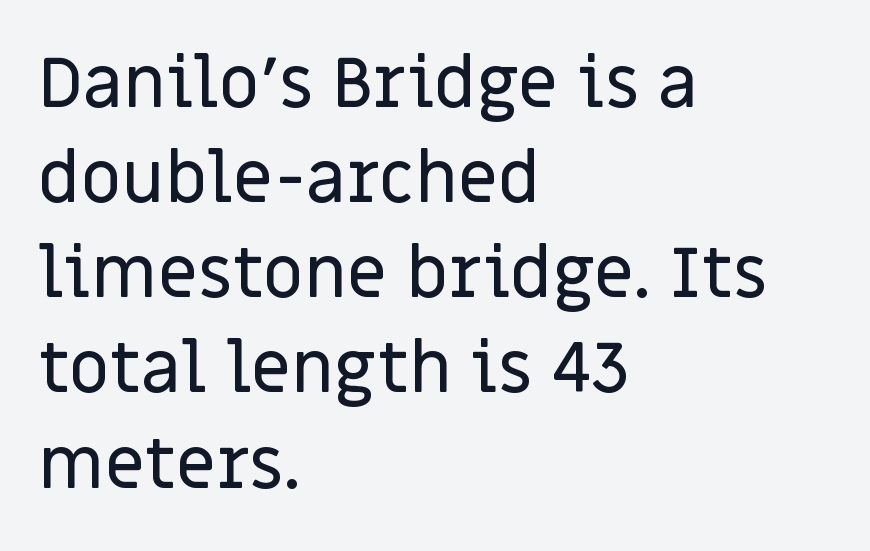
{"serif": "no", "italic": "no", "width": "normal", "stroke_contrast": "low", "x_height": "large", "monospaced": "no", "underline": "no", "align": "left", "line_spacing": "normal", "line_spacing_ratio": 1.34, "letter_spacing": "normal", "letter_spacing_em": 0.0, "glyph_px": 71}
